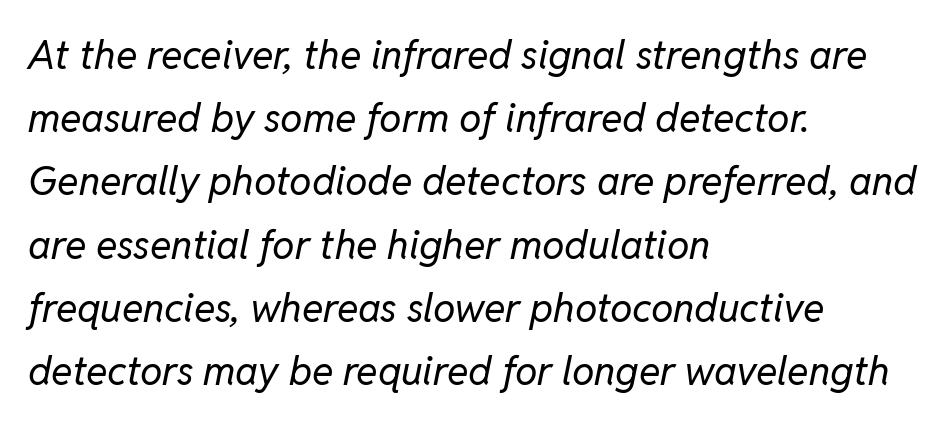
Quick note: underline off. The type is set solid horizontally, with unmodified tracking. Honestly, the row spacing looks completely unremarkable. A typesetter would call this proportional, since set widths differ per character. All the whitespace from short lines collects on the right.
